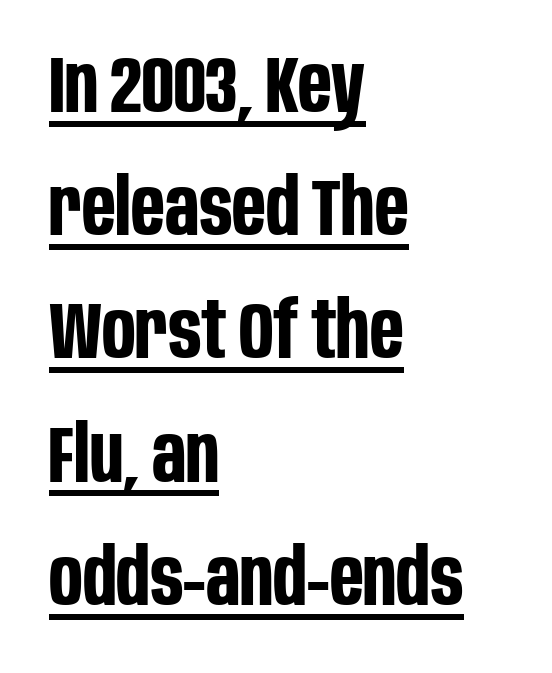
The image shows 79 px bold, condensed sans-serif type, upright; set left-aligned, normal line spacing (1.56x), normal letter spacing, underlined; low stroke contrast and a large x-height.
